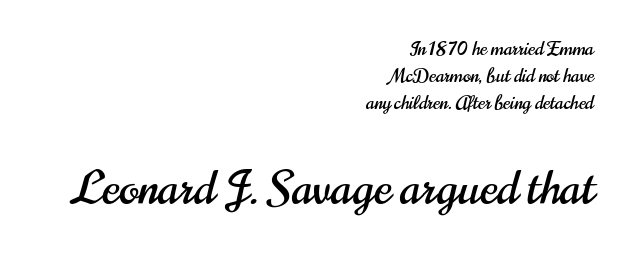
Q: Is the text italic (slanted)? A: Yes.
Q: Is the typeface a serif or a sans-serif typeface? A: Sans-serif.
Q: Is the text underlined? A: No.
Q: How is the paragraph aligned? A: Right-aligned.
Q: Is the spacing between letters normal or unusually wide? A: Normal.
Q: Is the spacing between lines tight, normal or loose? A: Normal.
Q: Which block of text is set in a larger size, the first (top) or the second (bottom)? A: The second (bottom) one.
Q: Width (condensed, normal, or wide)? A: Condensed.
Q: Stroke contrast? A: High.
Q: x-height? A: Small.
Q: Monospaced? A: No.
